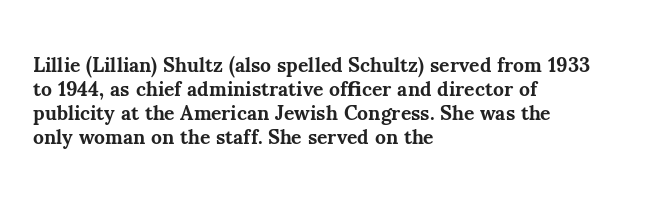
Q: Is the text bold? A: Yes.
Q: Is the text italic (slanted)? A: No, it is upright.
Q: Is the text underlined? A: No.
Q: How is the paragraph aligned? A: Left-aligned.
Q: Is the spacing between letters normal or unusually wide? A: Normal.
